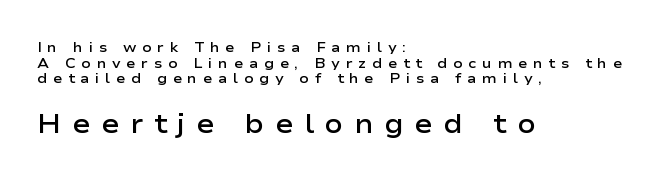
Q: Is the text bold? A: Semi-bold.
Q: Is the text italic (slanted)? A: No, it is upright.
Q: Is the text underlined? A: No.
Q: How is the paragraph aligned? A: Left-aligned.
Q: Is the spacing between letters normal or unusually wide? A: Unusually wide.
Q: Is the spacing between lines tight, normal or loose? A: Tight.
Q: Which block of text is set in a larger size, the first (top) or the second (bottom)? A: The second (bottom) one.
